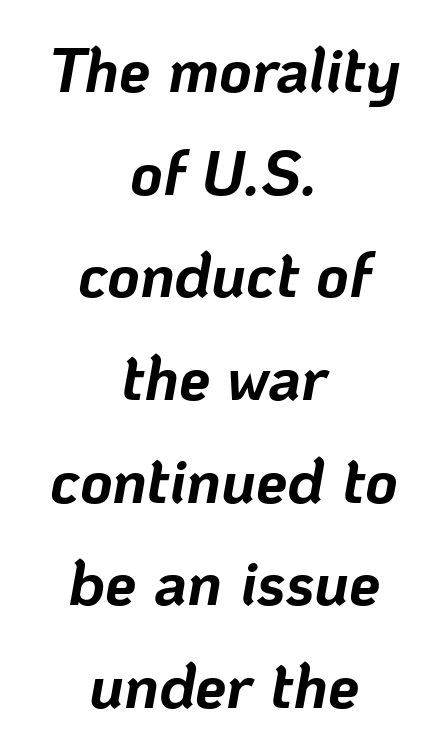
{"italic": "yes", "lean": "right", "slant_degrees": 10, "bold": "yes", "weight": "bold", "width": "normal", "stroke_contrast": "low", "x_height": "medium", "monospaced": "no", "underline": "no", "align": "center", "line_spacing": "normal", "line_spacing_ratio": 1.63, "letter_spacing": "normal", "letter_spacing_em": 0.0, "glyph_px": 63}
